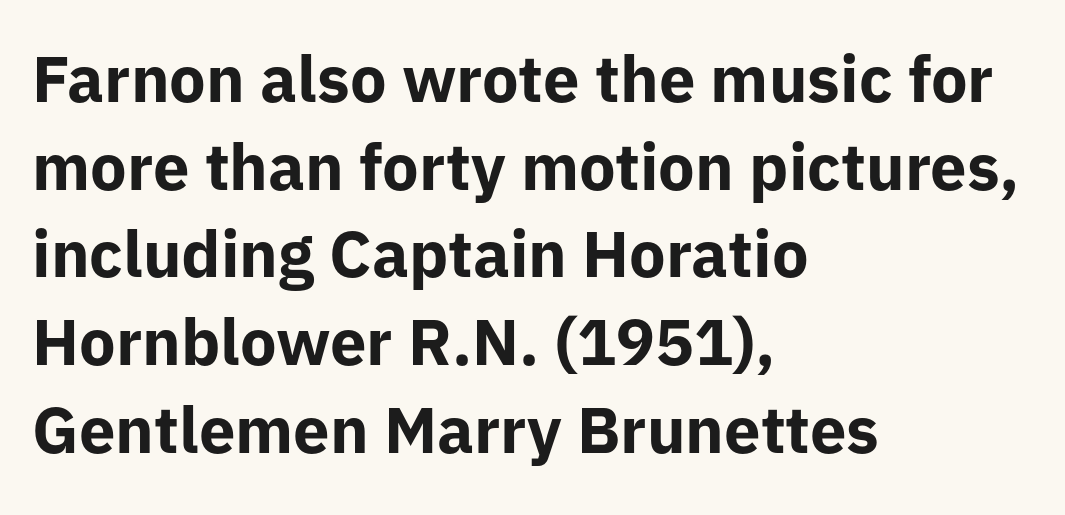
The image shows 65 px bold sans-serif type, upright; set left-aligned, normal line spacing (1.35x), normal letter spacing, not underlined; low stroke contrast and a medium x-height.
